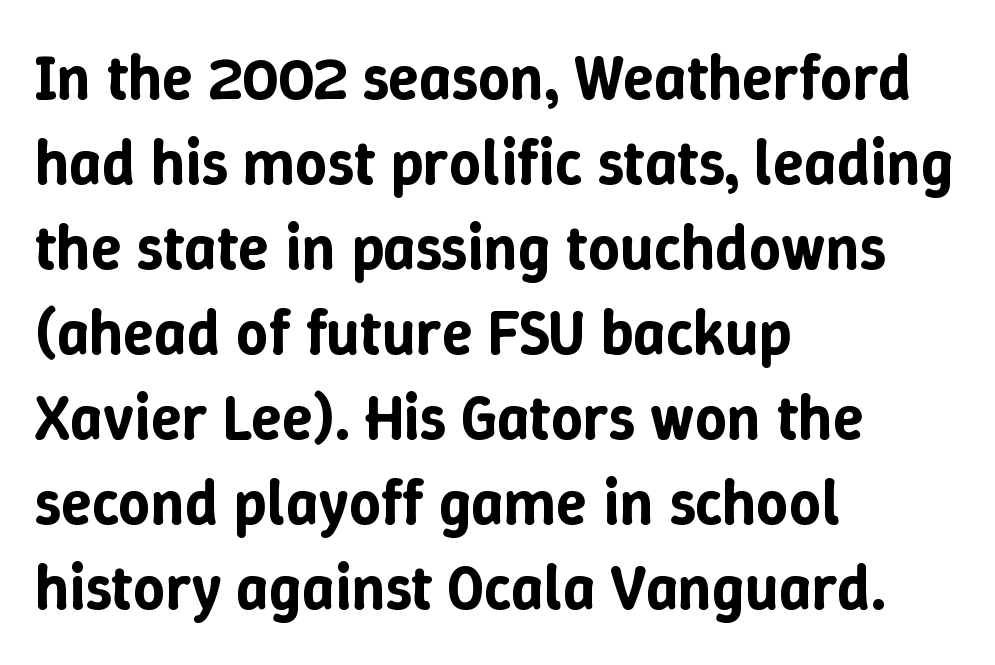
{"italic": "no", "width": "normal", "stroke_contrast": "low", "x_height": "medium", "monospaced": "no", "underline": "no", "align": "left", "line_spacing": "normal", "line_spacing_ratio": 1.35, "letter_spacing": "normal", "letter_spacing_em": 0.0, "glyph_px": 63}
